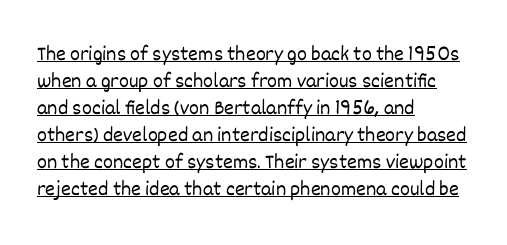
Q: Is the text bold? A: No.
Q: Is the text italic (slanted)? A: No, it is upright.
Q: Is the text underlined? A: Yes.
Q: How is the paragraph aligned? A: Left-aligned.
Q: Is the spacing between letters normal or unusually wide? A: Normal.
Q: Is the spacing between lines tight, normal or loose? A: Normal.
